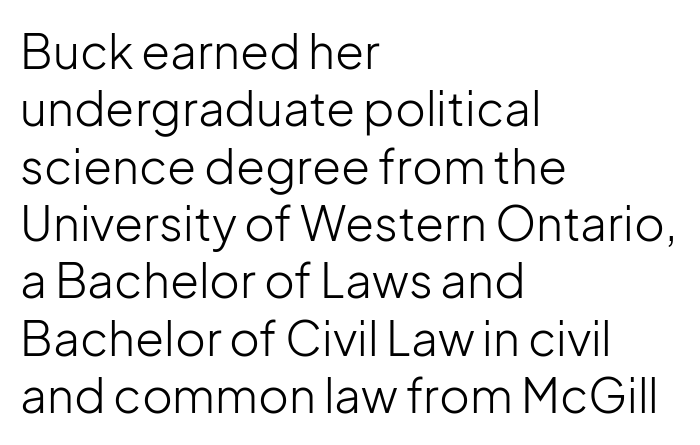
The image shows 47 px light sans-serif type, upright; set left-aligned, line spacing 1.22x, normal letter spacing, not underlined; low stroke contrast and a medium x-height.
